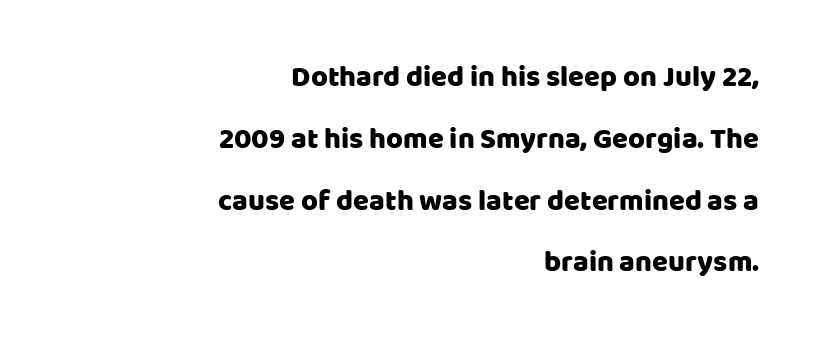
{"serif": "no", "italic": "no", "width": "normal", "stroke_contrast": "low", "x_height": "large", "monospaced": "no", "underline": "no", "align": "right", "line_spacing": "loose", "line_spacing_ratio": 2.13, "letter_spacing": "normal", "letter_spacing_em": 0.0, "glyph_px": 29}
